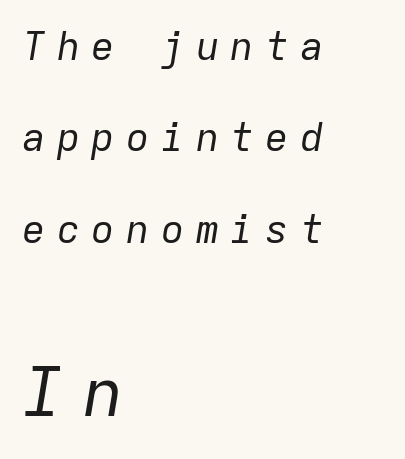
{"italic": "yes", "lean": "right", "slant_degrees": 9, "bold": "no", "weight": "regular", "width": "normal", "stroke_contrast": "low", "x_height": "medium", "monospaced": "yes", "underline": "no", "align": "left", "line_spacing": "loose", "line_spacing_ratio": 2.34, "letter_spacing": "wide", "letter_spacing_em": 0.29, "larger_block": "second", "size_ratio": 1.74, "glyph_px": 68}
